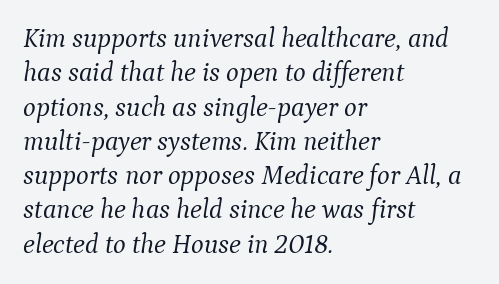
{"italic": "yes", "lean": "right", "slant_degrees": 9, "bold": "no", "underline": "no", "align": "left", "line_spacing": "normal", "line_spacing_ratio": 1.27, "letter_spacing": "normal", "letter_spacing_em": 0.0, "glyph_px": 27}
